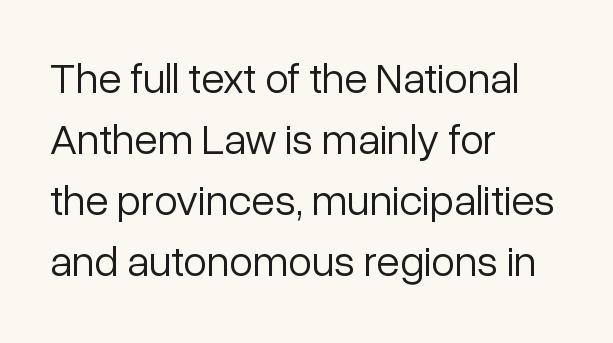
These lines are composed in type without serifs. There is no visible air inserted between adjacent glyphs. Vertical stems look standard width or narrower in stroke. The compositor pushed each line to the left boundary.
